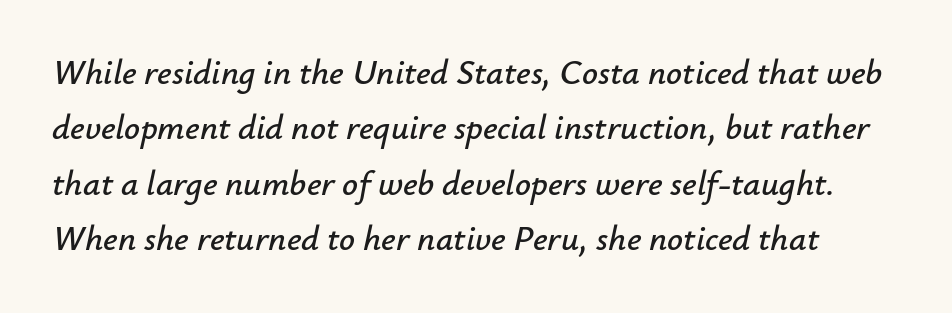
{"italic": "yes", "lean": "right", "slant_degrees": 12, "width": "normal", "stroke_contrast": "low", "x_height": "small", "monospaced": "no", "underline": "no", "line_spacing": "normal", "line_spacing_ratio": 1.58, "letter_spacing": "normal", "letter_spacing_em": 0.0, "glyph_px": 35}
